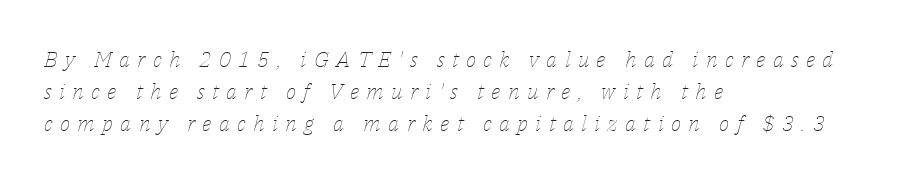
{"italic": "yes", "lean": "right", "slant_degrees": 14, "bold": "no", "underline": "no", "align": "left", "line_spacing": "normal", "line_spacing_ratio": 1.46, "letter_spacing": "wide", "letter_spacing_em": 0.33, "glyph_px": 22}
